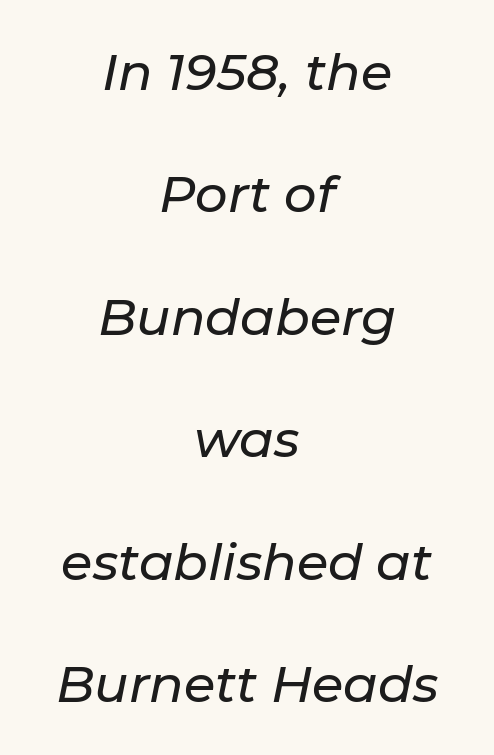
Tracking here is standard; glyphs follow each other at the usual distance. The lines are spread far apart with generous leading. The rendering uses natural spacing where letterforms have individual widths. The letters are slanted; this is an italic face. The whitespace from short lines is split evenly between both sides. This rendering features lettering with no underline.
